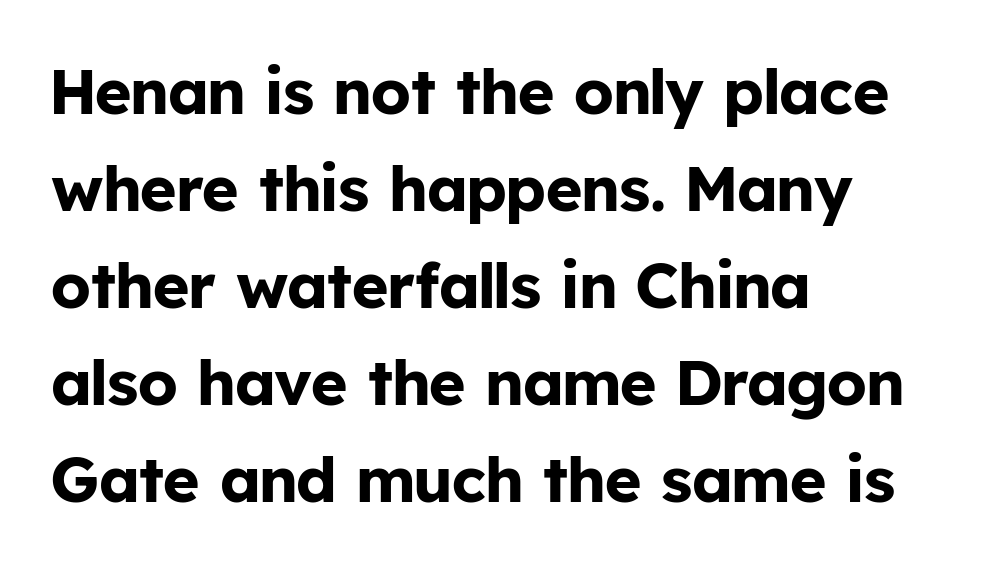
{"serif": "no", "italic": "no", "bold": "yes", "weight": "bold", "width": "normal", "stroke_contrast": "low", "x_height": "medium", "monospaced": "no", "underline": "no", "align": "left", "line_spacing": "normal", "line_spacing_ratio": 1.54, "letter_spacing": "normal", "letter_spacing_em": 0.0, "glyph_px": 63}
